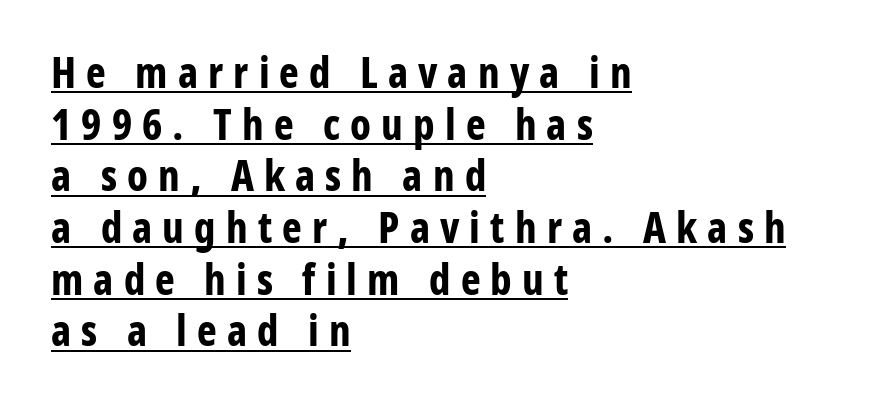
Look at the tracking — it's clearly loosened, letters drifting apart. The glyphs in this specimen are sans serif. Every word sits above its own underline. Line starts are locked; line ends wander. Rendered with straight, roman letterforms.
